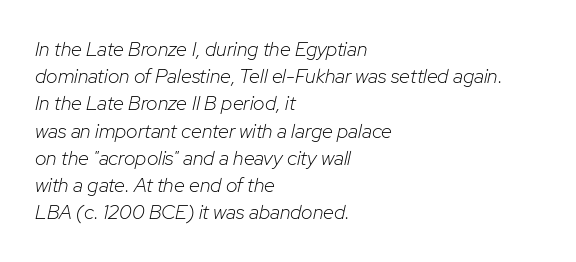
Short note: letters normally spaced. The paragraph shown leans on its left margin. The cut favours lightness, reaching ordinary text weight at its darkest. The strip under each line holds only bare page.
